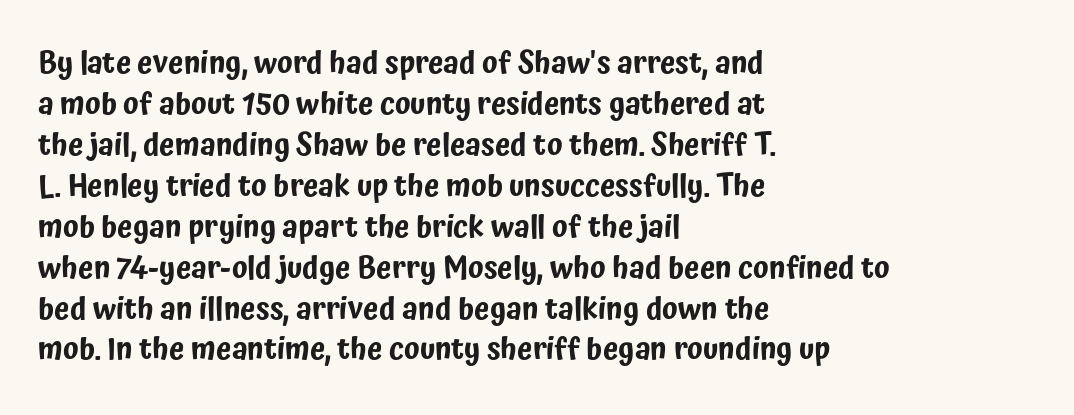
The image shows 31 px condensed sans-serif type, upright; set left-aligned, normal line spacing (1.32x), normal letter spacing, not underlined; low stroke contrast and a medium x-height.
